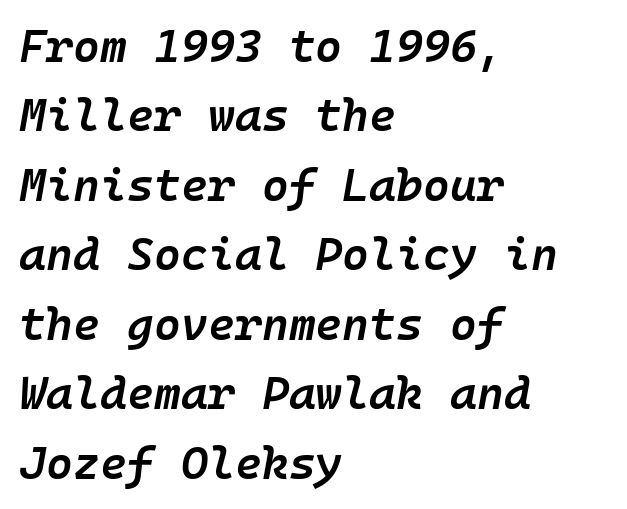
{"italic": "yes", "lean": "right", "slant_degrees": 10, "bold": "semi", "weight": "semibold", "width": "normal", "stroke_contrast": "low", "x_height": "medium", "underline": "no", "align": "left", "line_spacing": "normal", "line_spacing_ratio": 1.51, "letter_spacing": "normal", "letter_spacing_em": 0.0, "glyph_px": 46}
